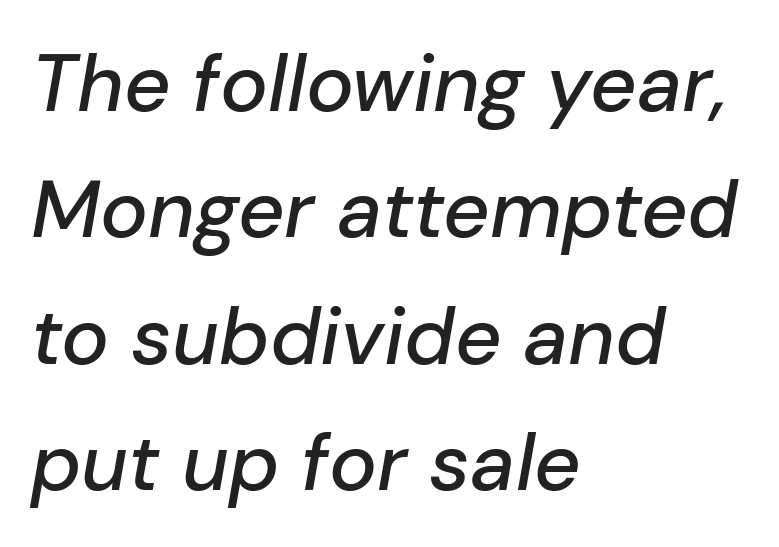
Whoever set this chose a conventional vertical rhythm. These lines keep a tight, regular rhythm from letter to letter. Compared with ordinary roman type, these characters are visibly tilted. Teacher's note: observe the even left margin — that is flush-left alignment. A bare baseline throughout the passage.
